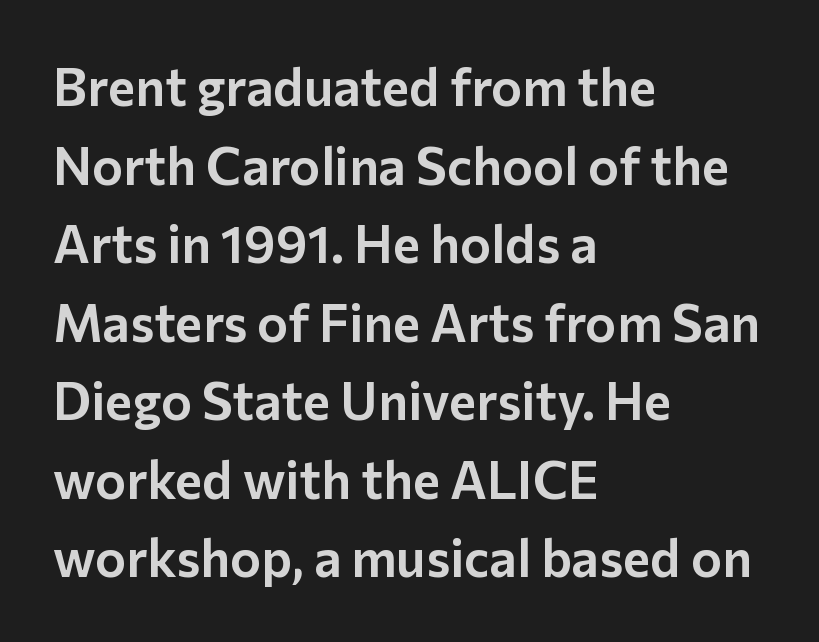
{"serif": "no", "italic": "no", "width": "normal", "stroke_contrast": "low", "x_height": "medium", "monospaced": "no", "underline": "no", "align": "left", "line_spacing": "normal", "line_spacing_ratio": 1.51, "letter_spacing": "normal", "letter_spacing_em": 0.0, "glyph_px": 52}
